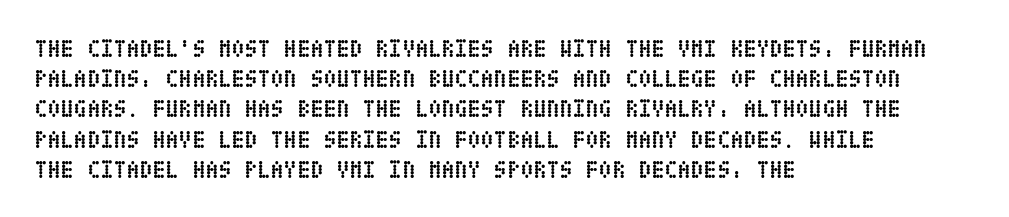
The image shows 24 px bold type, upright; set left-aligned, normal line spacing (1.26x), normal letter spacing, not underlined.
